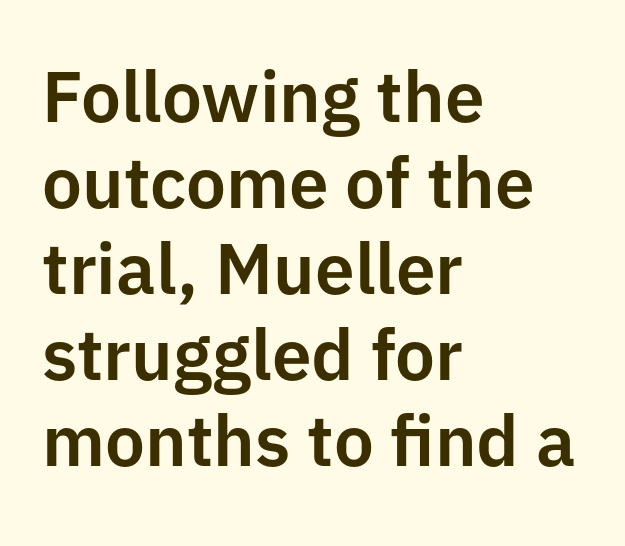
Q: Is the text italic (slanted)? A: No, it is upright.
Q: Is the typeface a serif or a sans-serif typeface? A: Sans-serif.
Q: Is the text underlined? A: No.
Q: How is the paragraph aligned? A: Left-aligned.
Q: Is the spacing between letters normal or unusually wide? A: Normal.
Q: Width (condensed, normal, or wide)? A: Normal.
Q: Stroke contrast? A: Low.
Q: x-height? A: Medium.
Q: Monospaced? A: No.
